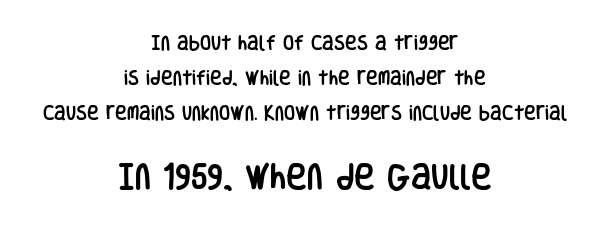
{"serif": "no", "italic": "no", "width": "condensed", "stroke_contrast": "low", "x_height": "large", "monospaced": "no", "underline": "no", "align": "center", "line_spacing": "loose", "line_spacing_ratio": 2.18, "letter_spacing": "normal", "letter_spacing_em": 0.0, "larger_block": "second", "size_ratio": 1.75, "glyph_px": 28}
